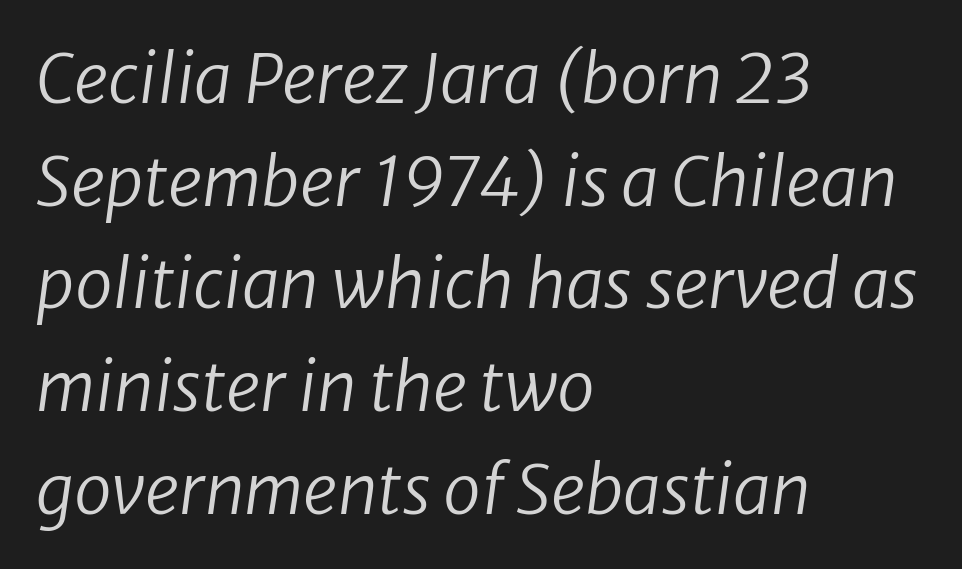
Whoever set this chose a conventional vertical rhythm. The typeface chosen for these lines omits serifs. This reads as an unemphasized weight, regular at the heaviest. The lines in this sample share a left origin and differ only in where they stop. A typesetter would call this proportional, since set widths differ per character.
